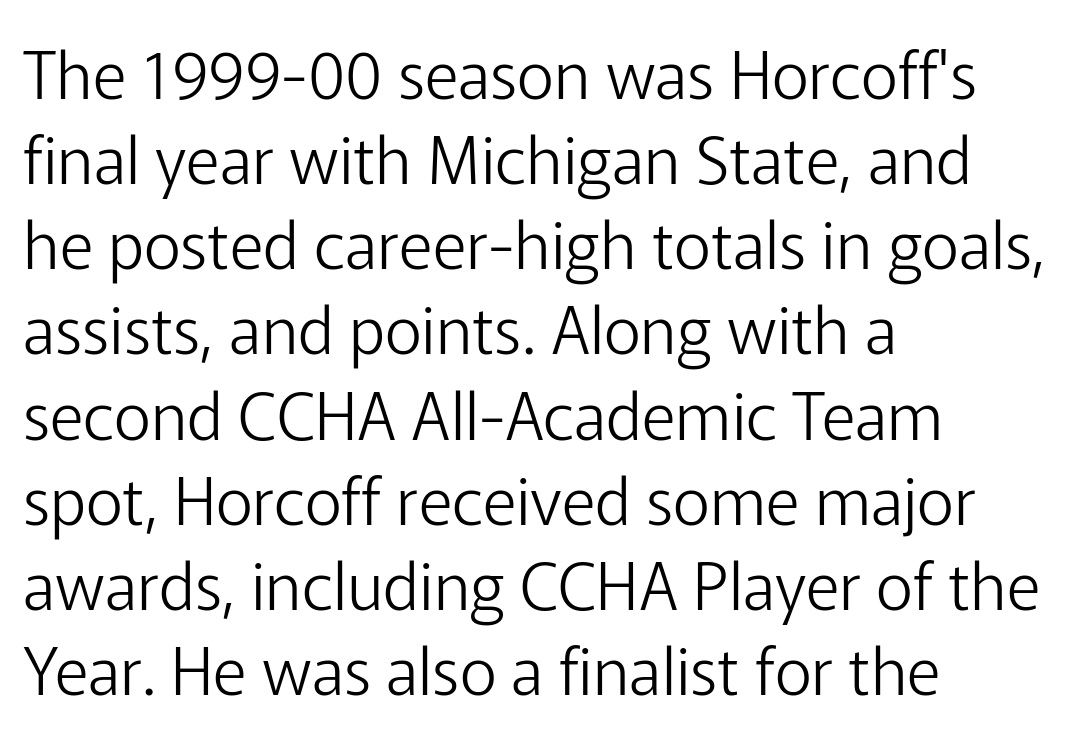
The image shows 65 px light sans-serif type, upright; set left-aligned, normal line spacing (1.31x), normal letter spacing, not underlined; low stroke contrast and a medium x-height.
